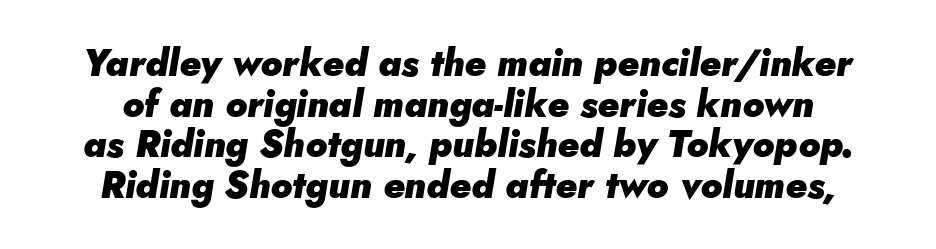
The image shows 37 px heavy type, italic (leaning right); set tight line spacing (1.1x), normal letter spacing, not underlined; low stroke contrast and a small x-height.
